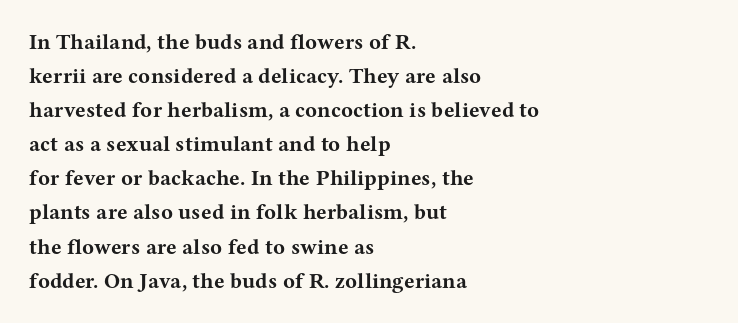
The image shows 22 px bold type, upright; set left-aligned, normal line spacing (1.55x), normal letter spacing, not underlined.
